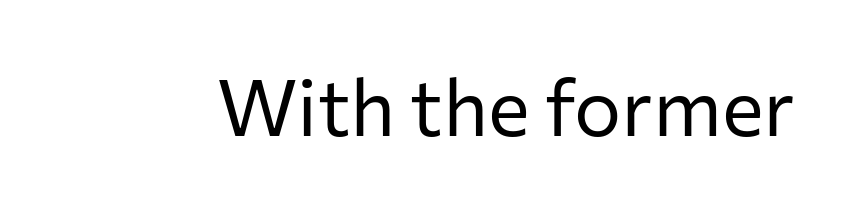
The image shows 79 px regular-weight sans-serif type, upright; set normal letter spacing, not underlined; low stroke contrast and a medium x-height.
